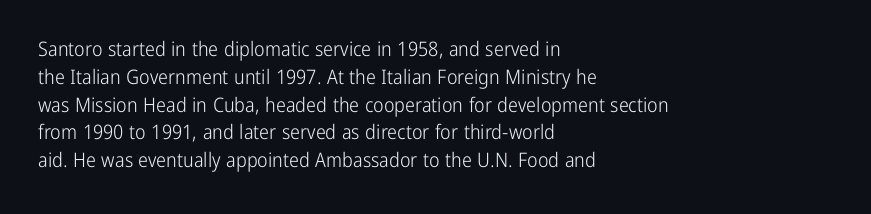
Nothing heavy about these letters — not bold at all. Compared with a centered layout, this one pins lines to the left instead. Spacing between characters is what you'd get straight out of the box. Posture: vertical. Anything drawn beneath the words? Only blank space.
